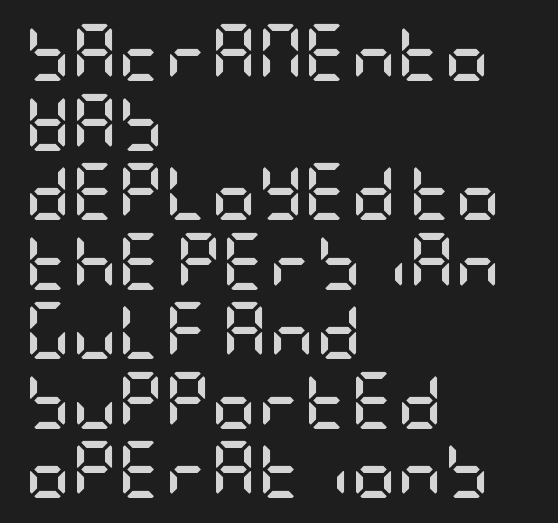
Q: Is the text bold? A: Yes.
Q: Is the text italic (slanted)? A: No, it is upright.
Q: Is the typeface a serif or a sans-serif typeface? A: Sans-serif.
Q: Is the text underlined? A: No.
Q: How is the paragraph aligned? A: Left-aligned.
Q: Is the spacing between letters normal or unusually wide? A: Normal.
Q: Width (condensed, normal, or wide)? A: Condensed.
Q: Stroke contrast? A: Low.
Q: x-height? A: Large.
